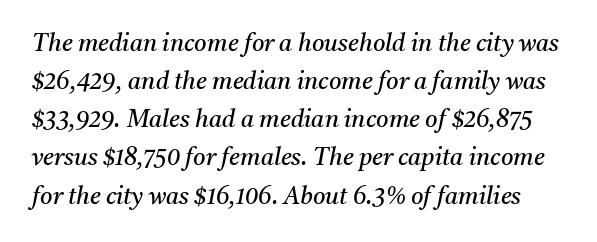
Q: Is the text bold? A: No.
Q: Is the text italic (slanted)? A: Yes, it leans right by about 11 degrees.
Q: Is the text underlined? A: No.
Q: Is the spacing between letters normal or unusually wide? A: Normal.
Q: Is the spacing between lines tight, normal or loose? A: Normal.
